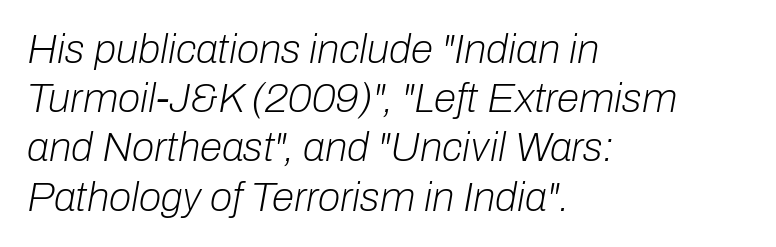
The image shows 41 px light type, italic (leaning right); set left-aligned, line spacing 1.2x, normal letter spacing, not underlined; low stroke contrast and a medium x-height.
